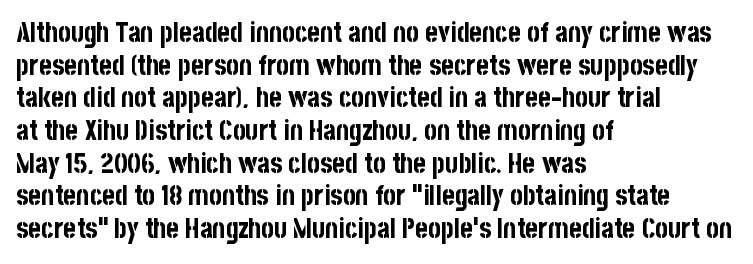
The glyphs are unaccompanied by any horizontal stroke below them. The passage shown is emphatically bold. The lettering holds an erect, upright posture throughout. Here the glyphs are tracked normally, forming tight word shapes.
